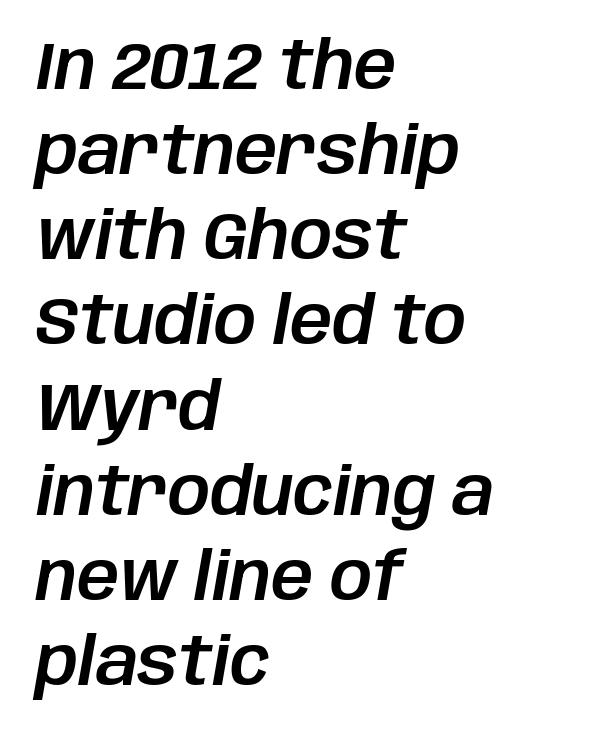
The image shows 66 px text type, italic (leaning right); set left-aligned, normal line spacing (1.29x), normal letter spacing, not underlined; low stroke contrast and a large x-height.
